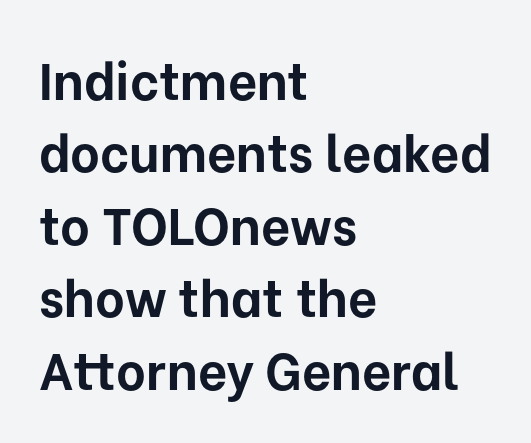
{"serif": "no", "italic": "no", "bold": "yes", "weight": "bold", "width": "normal", "stroke_contrast": "low", "x_height": "medium", "monospaced": "no", "underline": "no", "align": "left", "line_spacing": "normal", "line_spacing_ratio": 1.42, "letter_spacing": "normal", "letter_spacing_em": 0.0, "glyph_px": 51}
